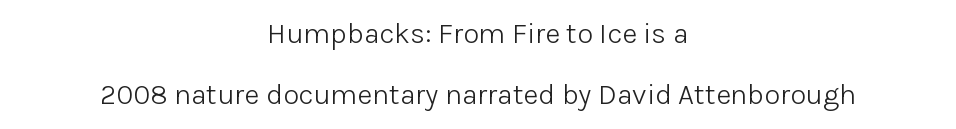
Q: Is the text bold? A: No.
Q: Is the text italic (slanted)? A: No, it is upright.
Q: Is the typeface a serif or a sans-serif typeface? A: Sans-serif.
Q: Is the text underlined? A: No.
Q: How is the paragraph aligned? A: Centered.
Q: Is the spacing between letters normal or unusually wide? A: Normal.
Q: Is the spacing between lines tight, normal or loose? A: Loose.
Q: Width (condensed, normal, or wide)? A: Normal.
Q: Stroke contrast? A: Low.
Q: x-height? A: Medium.
Q: Monospaced? A: No.
